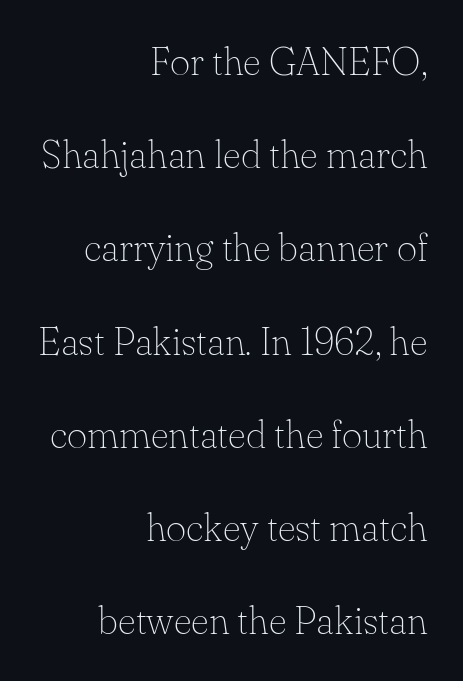
{"serif": "yes", "italic": "no", "bold": "no", "weight": "thin", "width": "normal", "stroke_contrast": "low", "x_height": "small", "monospaced": "no", "underline": "no", "align": "right", "line_spacing": "loose", "line_spacing_ratio": 2.39, "letter_spacing": "normal", "letter_spacing_em": 0.0, "glyph_px": 39}
